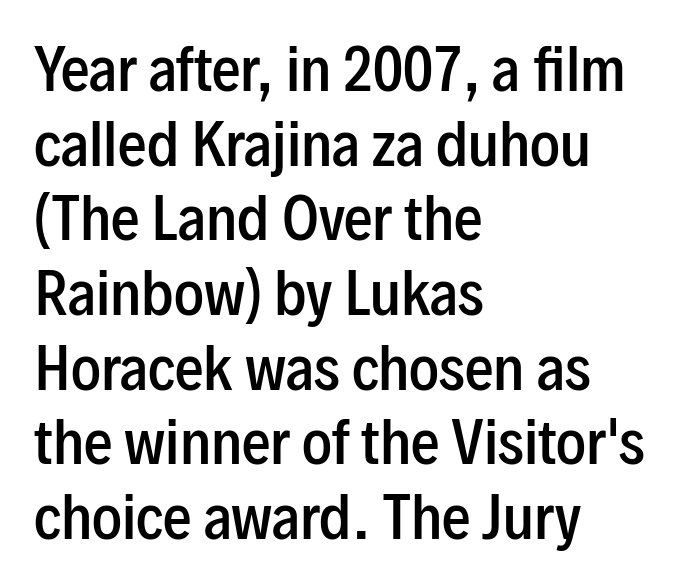
Character widths vary here, with narrow letters taking less room than wide ones. Stroke thickness is moderately raised; the sample reads as semibold. The strip under each line holds only bare page. The letters stand upright; this is a roman face.
